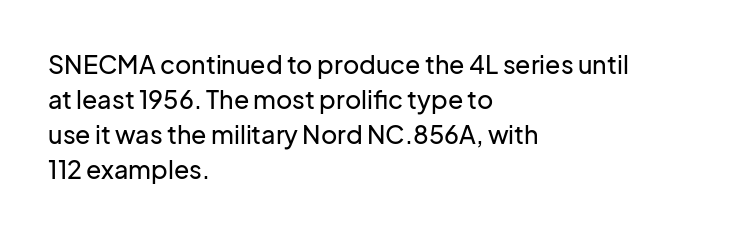
The rendering uses a moderate line-height, typical for paragraphs. A typesetter would call this zero additional tracking. Teacher's note: observe the even left margin — that is flush-left alignment. The string is rendered with underlining switched off. Posture: straight, roman, zero tilt.
